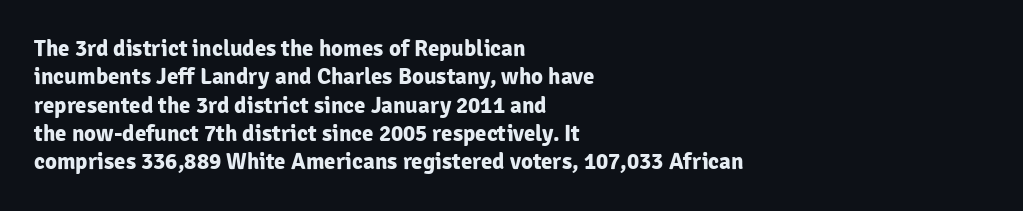
Plain, unruled lines of type. Heft: maximum for text — a bold. The tracking reads as untouched default to a designer's eye. Nope, not italic — everything's standing straight.
